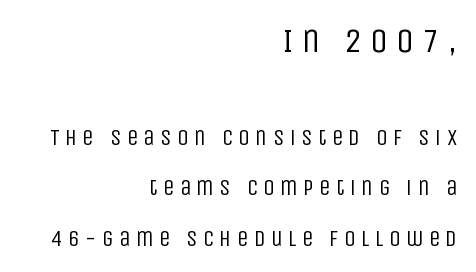
Q: Is the text bold? A: No.
Q: Is the text italic (slanted)? A: No, it is upright.
Q: Is the typeface a serif or a sans-serif typeface? A: Sans-serif.
Q: Is the text underlined? A: No.
Q: How is the paragraph aligned? A: Right-aligned.
Q: Is the spacing between letters normal or unusually wide? A: Unusually wide.
Q: Is the spacing between lines tight, normal or loose? A: Loose.
Q: Which block of text is set in a larger size, the first (top) or the second (bottom)? A: The first (top) one.
Q: Width (condensed, normal, or wide)? A: Condensed.
Q: Stroke contrast? A: Low.
Q: x-height? A: Large.
Q: Monospaced? A: No.
